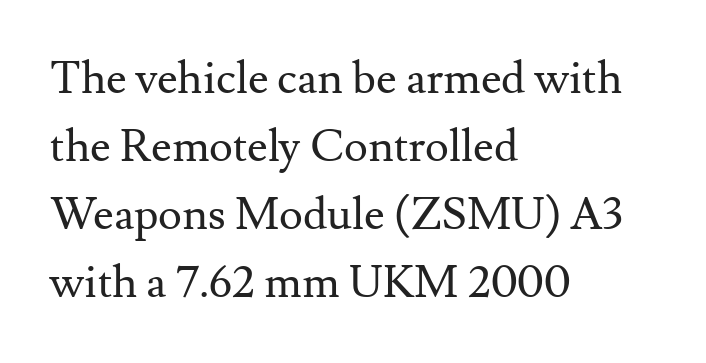
Is this a fixed-width face? No — the glyphs have proportional, varying widths. Italic: no, the glyphs are upright roman. The setting favours the left margin, as ordinary paragraphs usually do. The words here are not underlined. Tracking here is standard; glyphs follow each other at the usual distance. Each letter's strokes conclude with small projecting serifs.
